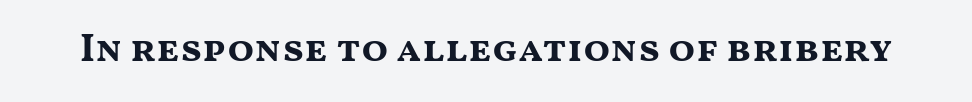
The image shows 39 px bold, wide sans-serif type, upright; set normal letter spacing, not underlined; medium stroke contrast and a medium x-height.
